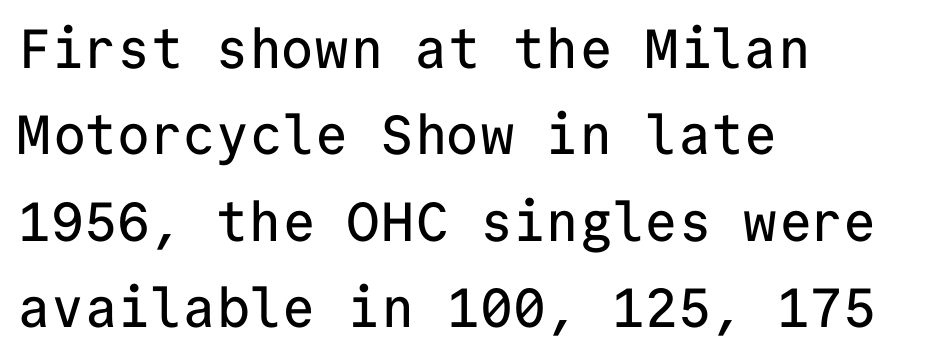
Regarding leading, the lines here are spaced in the standard way. The face used here is monospaced, like something from a code editor. A classic flush-left, rag-right setting is used for this passage. Tall strokes in this sample are plumb rather than angled.
